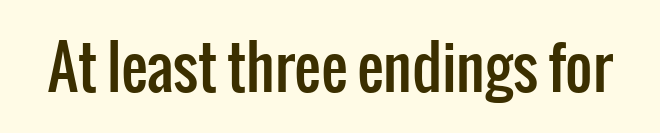
{"serif": "no", "italic": "no", "width": "condensed", "stroke_contrast": "low", "x_height": "medium", "monospaced": "no", "underline": "no", "letter_spacing": "normal", "letter_spacing_em": 0.0, "glyph_px": 59}
